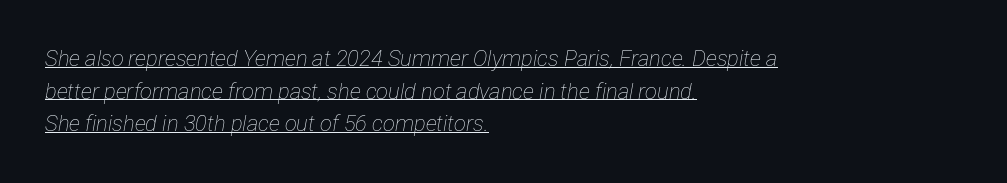
Q: Is the text bold? A: No.
Q: Is the text italic (slanted)? A: Yes, it leans right by about 12 degrees.
Q: Is the text underlined? A: Yes.
Q: How is the paragraph aligned? A: Left-aligned.
Q: Is the spacing between letters normal or unusually wide? A: Normal.
Q: Is the spacing between lines tight, normal or loose? A: Normal.
